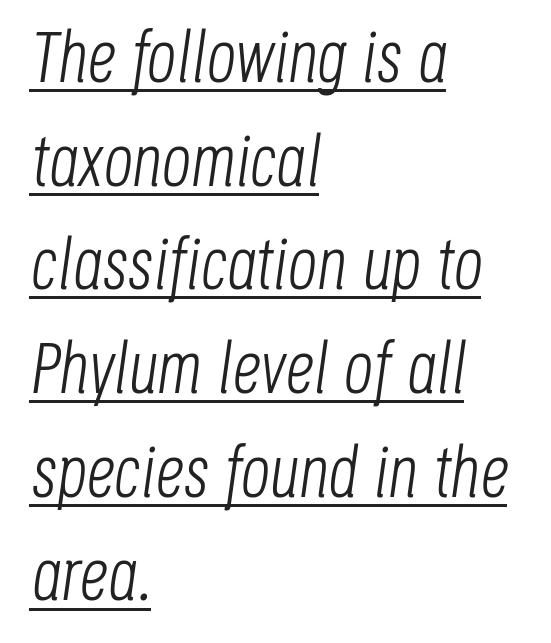
Q: Is the text bold? A: No.
Q: Is the text italic (slanted)? A: Yes, it leans right by about 8 degrees.
Q: Is the text underlined? A: Yes.
Q: How is the paragraph aligned? A: Left-aligned.
Q: Is the spacing between letters normal or unusually wide? A: Normal.
Q: Is the spacing between lines tight, normal or loose? A: Normal.
Q: Width (condensed, normal, or wide)? A: Condensed.
Q: Stroke contrast? A: Low.
Q: x-height? A: Large.
Q: Monospaced? A: No.
